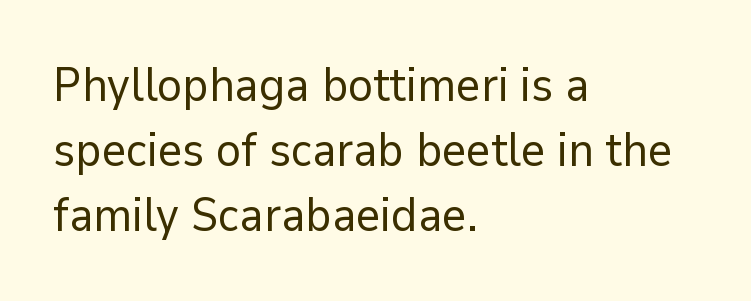
{"serif": "no", "italic": "no", "bold": "no", "weight": "regular", "width": "normal", "stroke_contrast": "low", "x_height": "medium", "monospaced": "no", "underline": "no", "align": "left", "line_spacing": "normal", "line_spacing_ratio": 1.38, "letter_spacing": "normal", "letter_spacing_em": 0.0, "glyph_px": 47}
